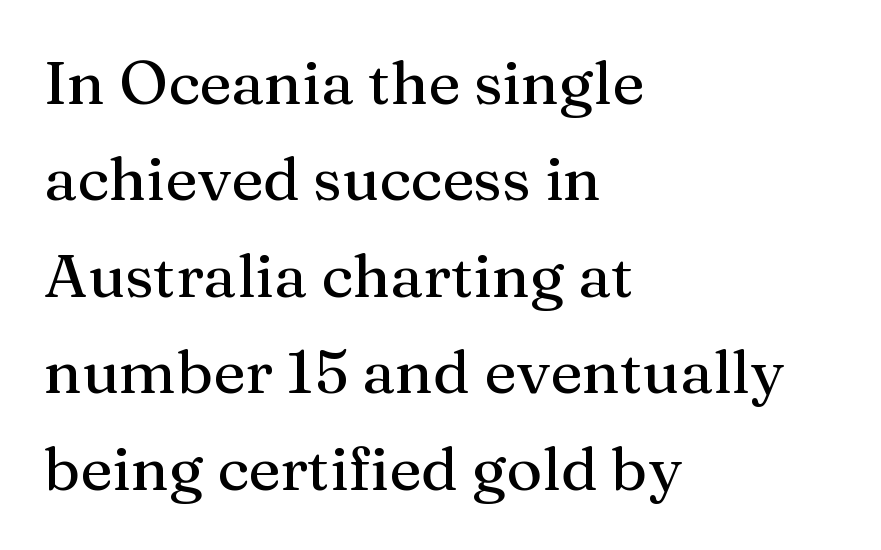
{"serif": "yes", "italic": "no", "width": "normal", "stroke_contrast": "medium", "x_height": "medium", "monospaced": "no", "underline": "no", "align": "left", "line_spacing": "normal", "line_spacing_ratio": 1.58, "letter_spacing": "normal", "letter_spacing_em": 0.0, "glyph_px": 61}
